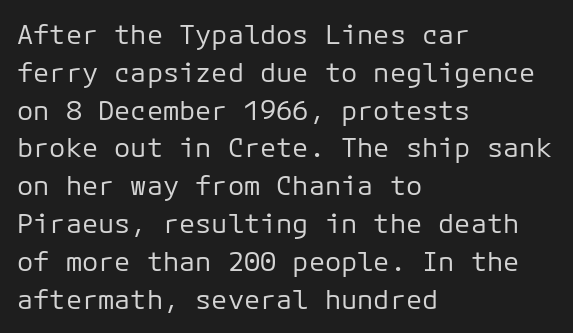
{"italic": "no", "bold": "no", "underline": "no", "align": "left", "line_spacing": "normal", "line_spacing_ratio": 1.4, "letter_spacing": "normal", "letter_spacing_em": 0.0, "glyph_px": 27}
